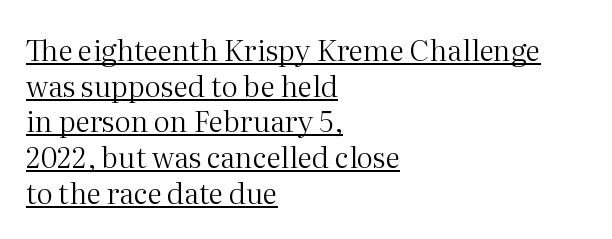
Spacing verdict: proportional, widths tailored to each character. Heaviness? Minimal to ordinary, like unemphasized prose. In terms of letterspacing, this is plain default setting. The text block is weighted toward the left margin, trailing off unevenly rightward.
